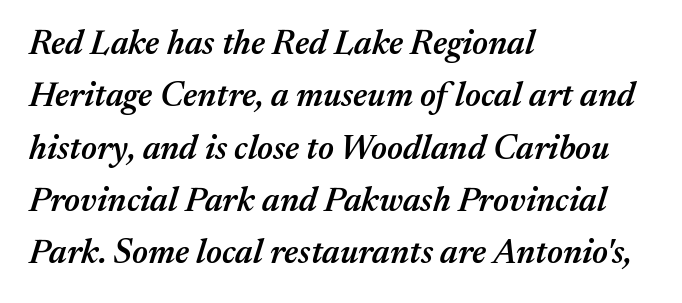
The image shows 34 px semibold type, italic (leaning right); set left-aligned, normal line spacing (1.54x), normal letter spacing, not underlined; medium stroke contrast and a medium x-height.
